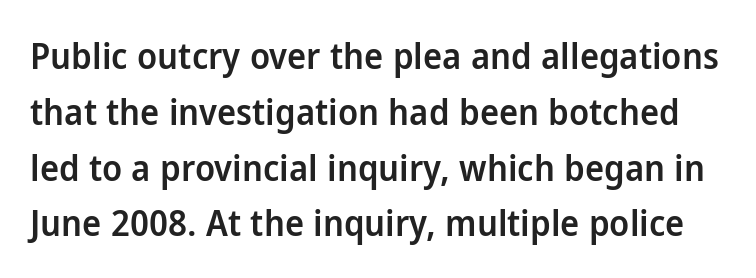
{"serif": "no", "italic": "no", "bold": "semi", "weight": "semibold", "width": "normal", "stroke_contrast": "low", "x_height": "medium", "monospaced": "no", "underline": "no", "line_spacing": "normal", "line_spacing_ratio": 1.55, "letter_spacing": "normal", "letter_spacing_em": 0.0, "glyph_px": 36}
